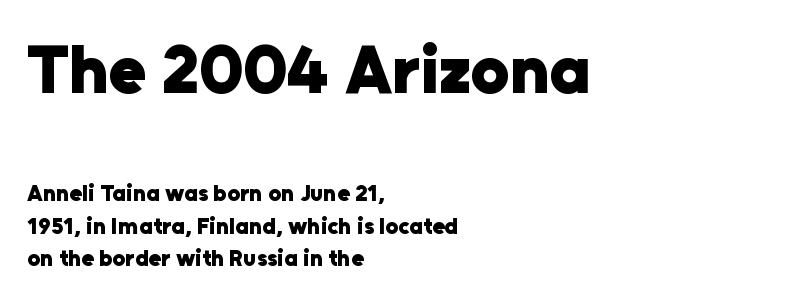
The image shows 69 px heavy sans-serif type, upright; set left-aligned, normal line spacing (1.41x), normal letter spacing, not underlined; the first (top) block is 3.0x larger; low stroke contrast and a medium x-height.
